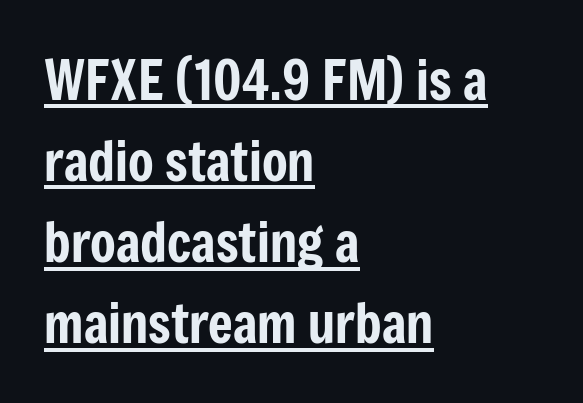
{"serif": "no", "italic": "no", "width": "condensed", "stroke_contrast": "low", "x_height": "medium", "monospaced": "no", "underline": "yes", "align": "left", "line_spacing": "normal", "line_spacing_ratio": 1.53, "letter_spacing": "normal", "letter_spacing_em": 0.0, "glyph_px": 53}
